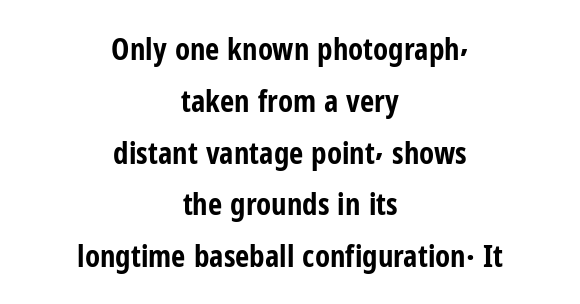
The image shows 31 px bold, condensed sans-serif type, upright; set centered, normal line spacing (1.67x), normal letter spacing, not underlined; low stroke contrast and a medium x-height.
